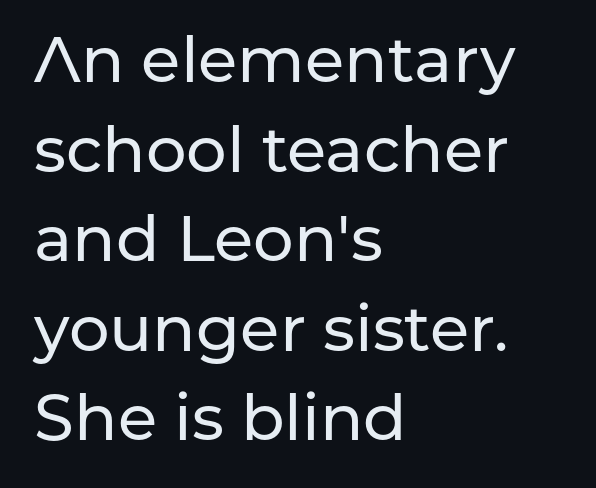
Q: Is the text italic (slanted)? A: No, it is upright.
Q: Is the typeface a serif or a sans-serif typeface? A: Sans-serif.
Q: Is the text underlined? A: No.
Q: How is the paragraph aligned? A: Left-aligned.
Q: Is the spacing between letters normal or unusually wide? A: Normal.
Q: Is the spacing between lines tight, normal or loose? A: Normal.
Q: Width (condensed, normal, or wide)? A: Normal.
Q: Stroke contrast? A: Low.
Q: x-height? A: Medium.
Q: Monospaced? A: No.
